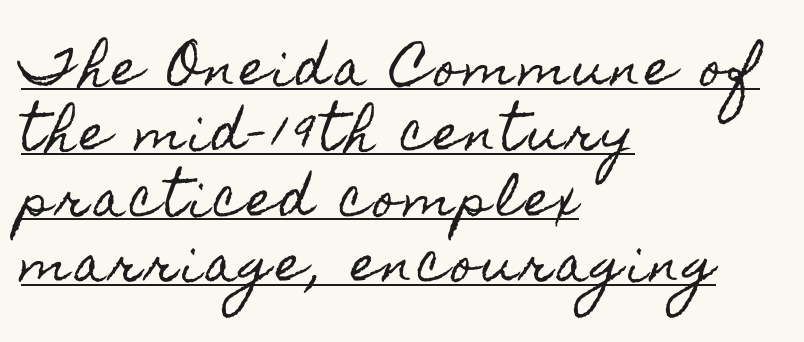
Each line of the rendering has a horizontal stroke beneath the glyphs. The passage is arranged the way most books set body copy — flush left. Spacing verdict: proportional, widths tailored to each character. The passage shown stacks its lines at a standard gap.
